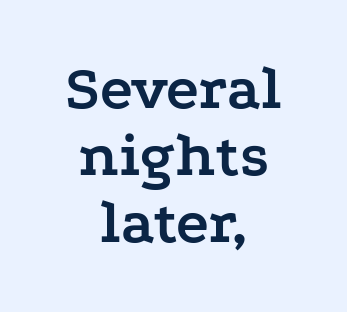
{"serif": "yes", "italic": "no", "bold": "yes", "weight": "semibold", "width": "wide", "stroke_contrast": "low", "x_height": "medium", "monospaced": "no", "underline": "no", "align": "center", "line_spacing": "tight", "line_spacing_ratio": 1.08, "letter_spacing": "normal", "letter_spacing_em": 0.0, "glyph_px": 62}
